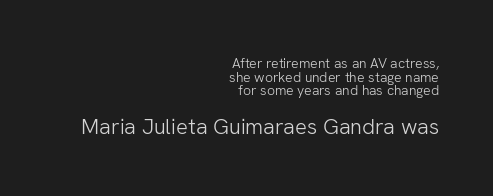
Quick note: interline space is minimal. Nope, not italic — everything's standing straight. Descenders hang freely into open space. The letters sit at their default tracking, neither squeezed nor spread. Line ends are locked; line starts wander. Bigger letters appear in the bottom chunk; the top chunk is reduced.
